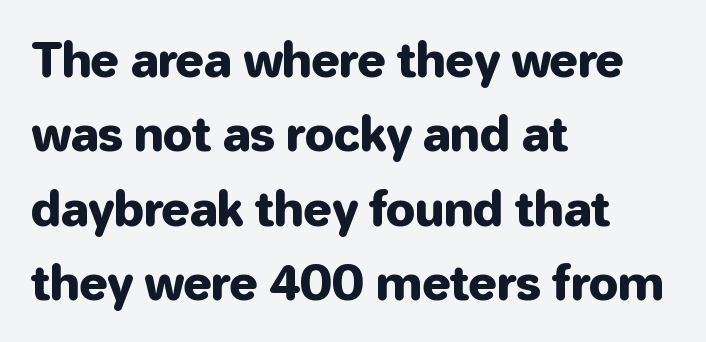
Q: Is the text italic (slanted)? A: No, it is upright.
Q: Is the typeface a serif or a sans-serif typeface? A: Sans-serif.
Q: Is the text underlined? A: No.
Q: How is the paragraph aligned? A: Left-aligned.
Q: Is the spacing between letters normal or unusually wide? A: Normal.
Q: Is the spacing between lines tight, normal or loose? A: Normal.
Q: Width (condensed, normal, or wide)? A: Normal.
Q: Stroke contrast? A: Low.
Q: x-height? A: Medium.
Q: Monospaced? A: No.
